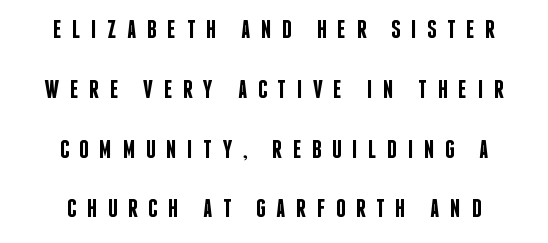
The image shows 26 px text type, upright; set centered, loose line spacing (2.3x), unusually wide letter spacing (+0.41 em), not underlined.
